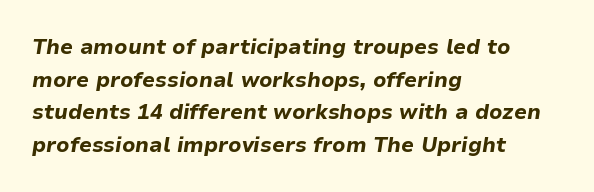
The tracking reads as untouched default to a designer's eye. The face used here has a pronounced slope to its letters. Caption: bold face, heavy strokes. Evenly set lines give the paragraph a standard silhouette. The paragraph shown leans on its left margin. Glance below the letters and you will spot only blank space.
